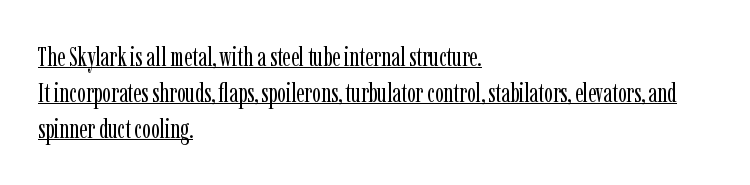
The space between consecutive lines is moderate. The sample's only ornament is a line tracing under the words. You could call the tracking neutral — neither tight nor loose. On a weight scale, this lands at 450 or below. Designer's note — italics off, roman on. Teacher's note: observe the even left margin — that is flush-left alignment.
